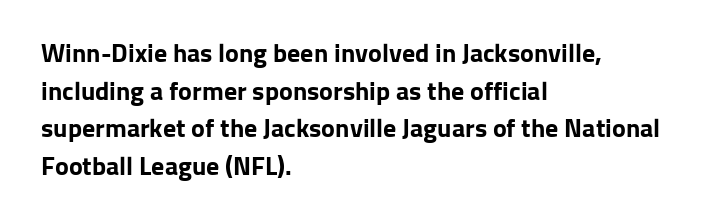
{"italic": "no", "bold": "yes", "underline": "no", "align": "left", "line_spacing": "normal", "line_spacing_ratio": 1.45, "letter_spacing": "normal", "letter_spacing_em": 0.0, "glyph_px": 26}
